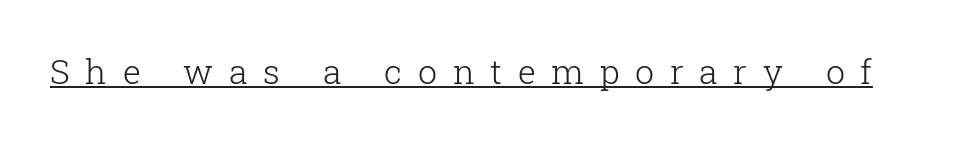
The image shows 34 px light serif type, upright; set unusually wide letter spacing (+0.46 em), underlined; low stroke contrast and a medium x-height.
